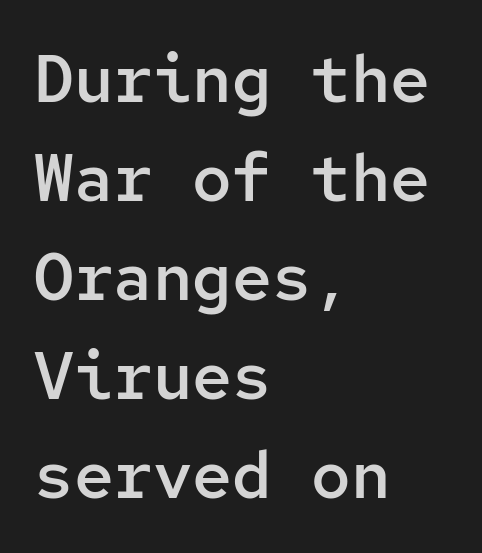
{"serif": "no", "italic": "no", "bold": "semi", "weight": "semibold", "width": "normal", "stroke_contrast": "low", "x_height": "medium", "monospaced": "yes", "underline": "no", "align": "left", "line_spacing": "normal", "line_spacing_ratio": 1.5, "letter_spacing": "normal", "letter_spacing_em": 0.0, "glyph_px": 66}
